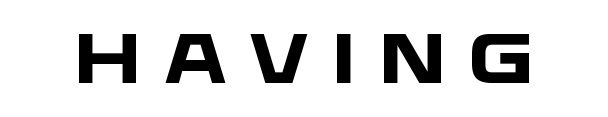
Q: Is the text bold? A: Yes.
Q: Is the typeface a serif or a sans-serif typeface? A: Sans-serif.
Q: Is the text underlined? A: No.
Q: Is the spacing between letters normal or unusually wide? A: Unusually wide.
Q: Width (condensed, normal, or wide)? A: Wide.
Q: Stroke contrast? A: Low.
Q: x-height? A: Large.
Q: Monospaced? A: No.
